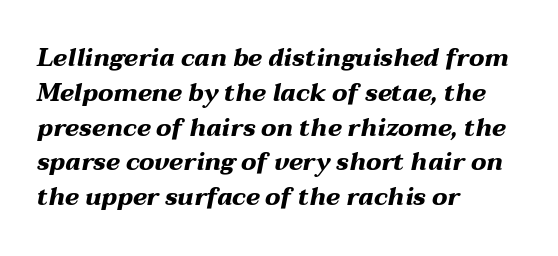
The image shows 24 px bold type, italic (leaning right); set left-aligned, normal line spacing (1.45x), normal letter spacing, not underlined.
